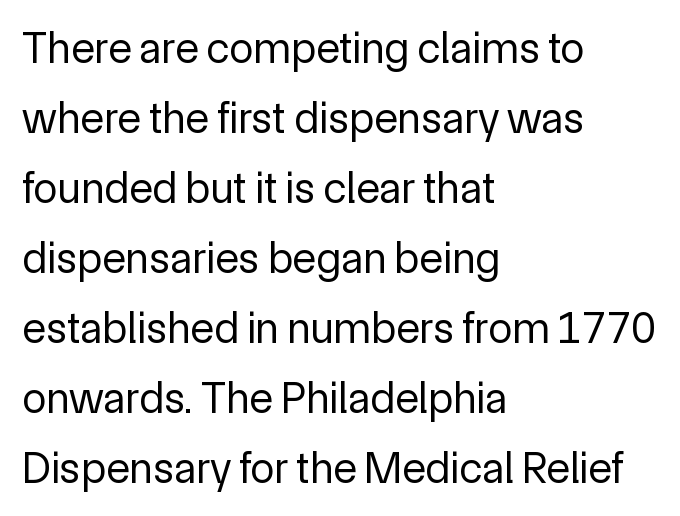
{"serif": "no", "italic": "no", "bold": "no", "weight": "regular", "width": "normal", "x_height": "medium", "monospaced": "no", "underline": "no", "align": "left", "line_spacing": "normal", "line_spacing_ratio": 1.59, "letter_spacing": "normal", "letter_spacing_em": 0.0, "glyph_px": 44}
